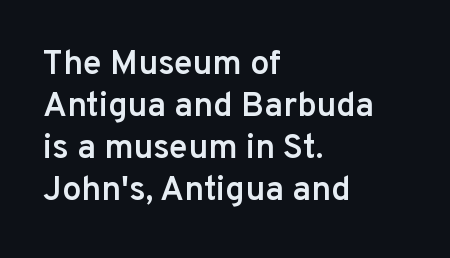
{"serif": "no", "italic": "no", "bold": "semi", "weight": "semibold", "width": "normal", "stroke_contrast": "low", "x_height": "medium", "monospaced": "no", "underline": "no", "align": "left", "line_spacing_ratio": 1.24, "letter_spacing": "normal", "letter_spacing_em": 0.0, "glyph_px": 34}
